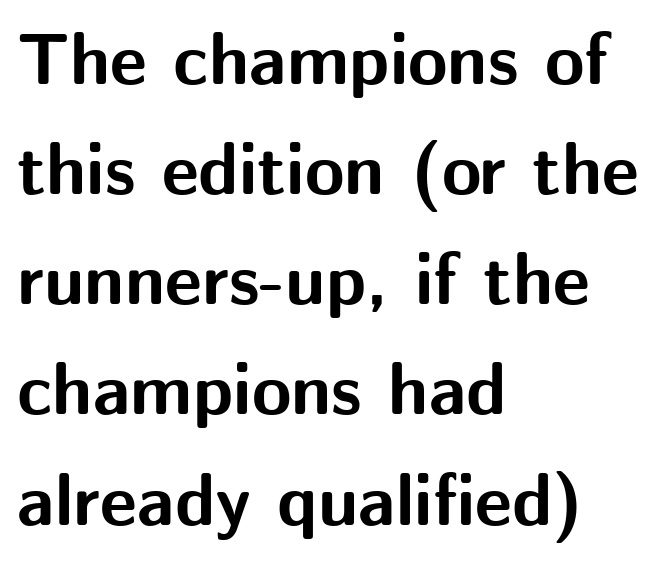
Q: Is the text bold? A: Yes.
Q: Is the text italic (slanted)? A: No, it is upright.
Q: Is the typeface a serif or a sans-serif typeface? A: Sans-serif.
Q: Is the text underlined? A: No.
Q: How is the paragraph aligned? A: Left-aligned.
Q: Is the spacing between letters normal or unusually wide? A: Normal.
Q: Is the spacing between lines tight, normal or loose? A: Normal.
Q: Width (condensed, normal, or wide)? A: Normal.
Q: Stroke contrast? A: Medium.
Q: x-height? A: Medium.
Q: Monospaced? A: No.
